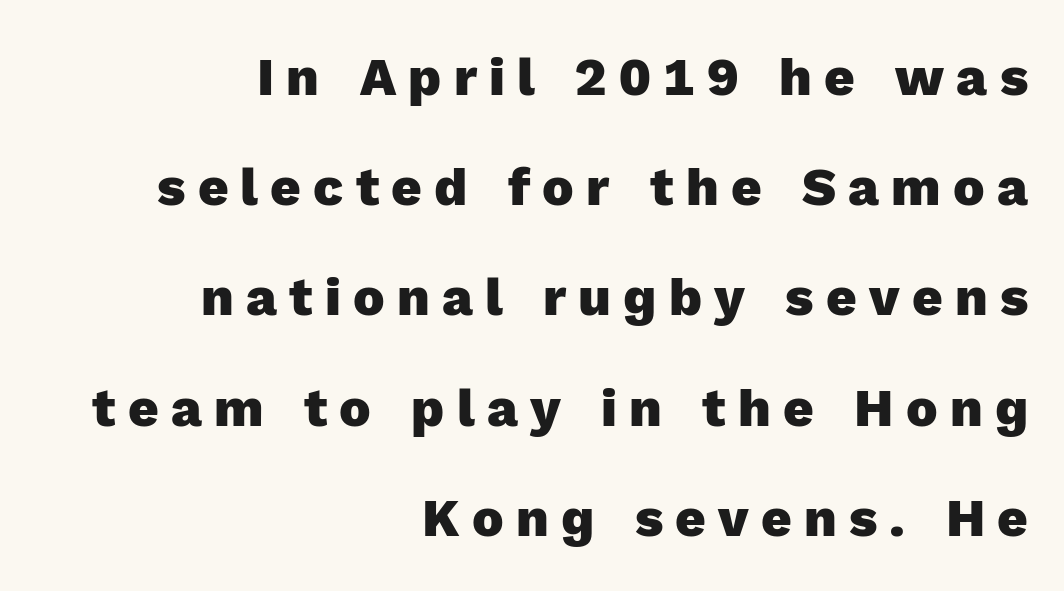
The passage shown is typeset with a sans-serif family. Designer's note — italics off, roman on. Quick note: interline space is abundant. Does extra space separate the letters? Yes, quite a lot of it.
